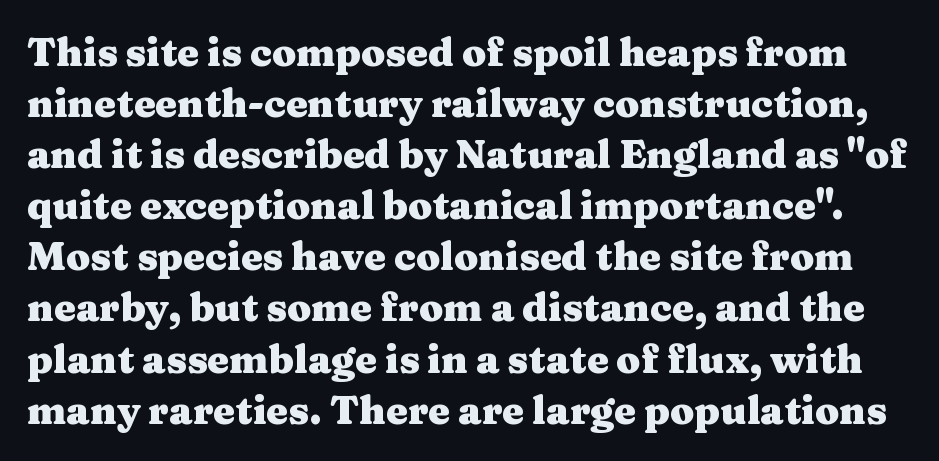
Serifs: yes, visible at the terminals of the letterforms. Students, note that the glyphs here touch the page at normal intervals. Vertical strokes here are truly vertical. Rule under the text: the space is simply empty.
